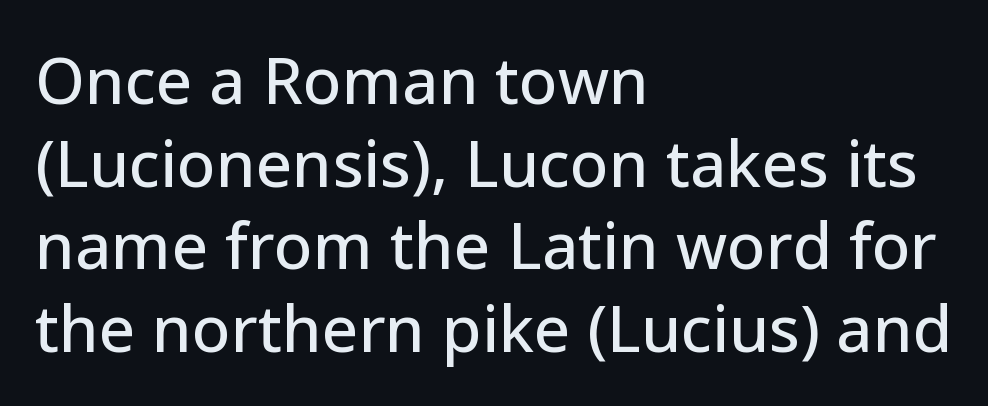
No feet cap the strokes, marking this as sans-serif type. In terms of letterspacing, this is plain default setting. Honestly, the row spacing looks completely unremarkable. Character widths vary here, with narrow letters taking less room than wide ones. Any mark beneath the type? The region is blank. All the whitespace from short lines collects on the right.
